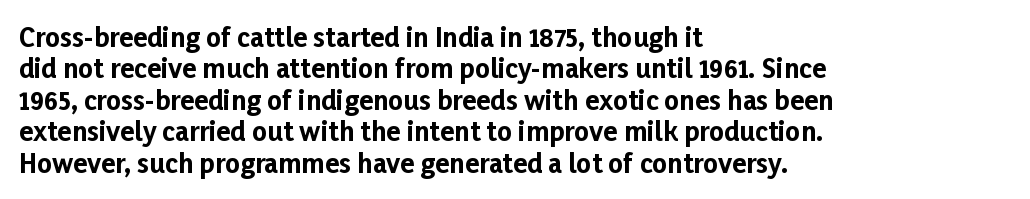
The image shows 26 px bold type, upright; set left-aligned, line spacing 1.21x, normal letter spacing, not underlined.
